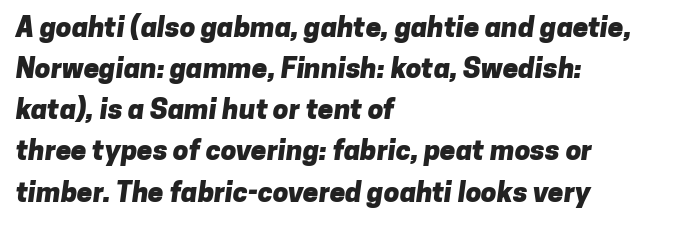
Q: Is the text bold? A: Yes.
Q: Is the typeface a serif or a sans-serif typeface? A: Sans-serif.
Q: Is the text underlined? A: No.
Q: How is the paragraph aligned? A: Left-aligned.
Q: Is the spacing between letters normal or unusually wide? A: Normal.
Q: Is the spacing between lines tight, normal or loose? A: Normal.
Q: Width (condensed, normal, or wide)? A: Normal.
Q: Stroke contrast? A: Low.
Q: x-height? A: Medium.
Q: Monospaced? A: No.
